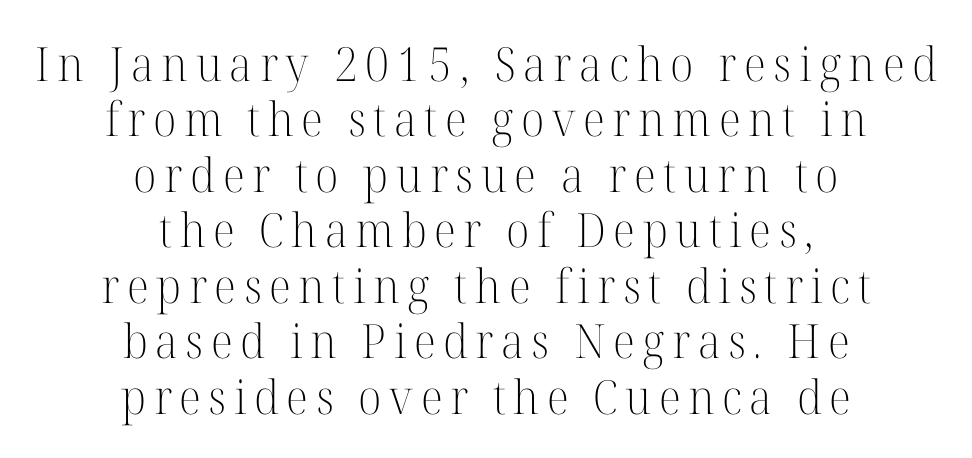
Q: Is the text bold? A: No.
Q: Is the text italic (slanted)? A: No, it is upright.
Q: Is the typeface a serif or a sans-serif typeface? A: Serif.
Q: Is the text underlined? A: No.
Q: How is the paragraph aligned? A: Centered.
Q: Width (condensed, normal, or wide)? A: Normal.
Q: Stroke contrast? A: High.
Q: x-height? A: Medium.
Q: Monospaced? A: No.
